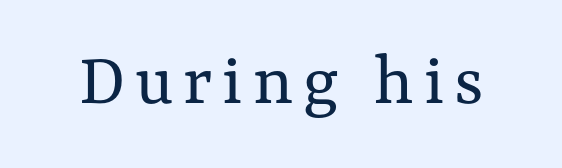
Q: Is the text bold? A: No.
Q: Is the text italic (slanted)? A: No, it is upright.
Q: Is the text underlined? A: No.
Q: Width (condensed, normal, or wide)? A: Normal.
Q: Stroke contrast? A: Medium.
Q: x-height? A: Medium.
Q: Monospaced? A: No.
